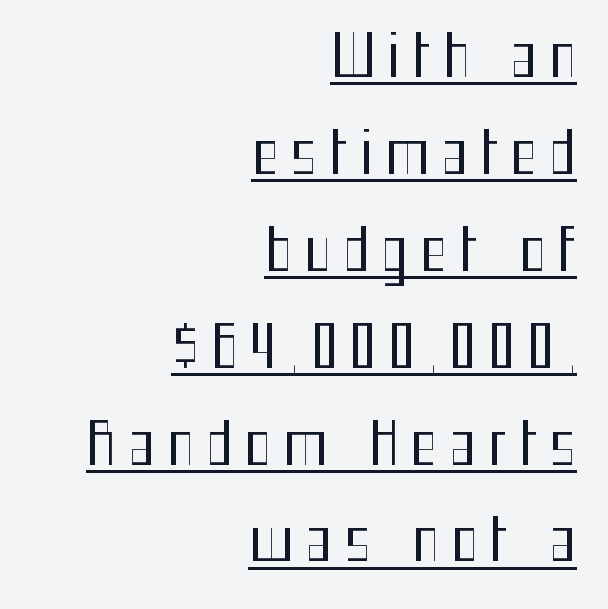
Q: Is the text bold? A: No.
Q: Is the text italic (slanted)? A: No, it is upright.
Q: Is the typeface a serif or a sans-serif typeface? A: Sans-serif.
Q: Is the text underlined? A: Yes.
Q: How is the paragraph aligned? A: Right-aligned.
Q: Is the spacing between letters normal or unusually wide? A: Unusually wide.
Q: Is the spacing between lines tight, normal or loose? A: Normal.
Q: Width (condensed, normal, or wide)? A: Condensed.
Q: Stroke contrast? A: Medium.
Q: x-height? A: Medium.
Q: Monospaced? A: No.
